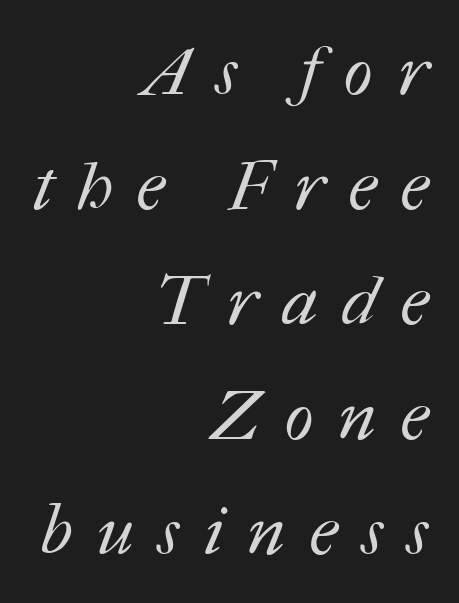
The image shows 68 px regular-weight type; set right-aligned, normal line spacing (1.69x), unusually wide letter spacing (+0.36 em), not underlined; medium stroke contrast and a medium x-height.
